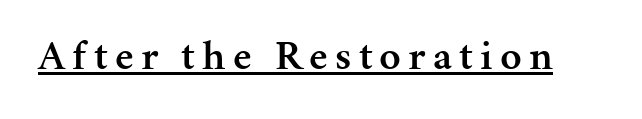
Q: Is the text bold? A: Semi-bold.
Q: Is the text italic (slanted)? A: No, it is upright.
Q: Is the typeface a serif or a sans-serif typeface? A: Serif.
Q: Is the text underlined? A: Yes.
Q: Width (condensed, normal, or wide)? A: Normal.
Q: Stroke contrast? A: Medium.
Q: x-height? A: Medium.
Q: Monospaced? A: No.
